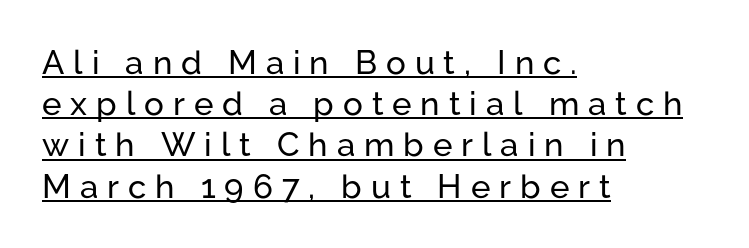
{"serif": "no", "italic": "no", "width": "normal", "stroke_contrast": "low", "x_height": "medium", "monospaced": "no", "underline": "yes", "align": "left", "line_spacing": "normal", "line_spacing_ratio": 1.25, "letter_spacing": "wide", "letter_spacing_em": 0.27, "glyph_px": 33}
